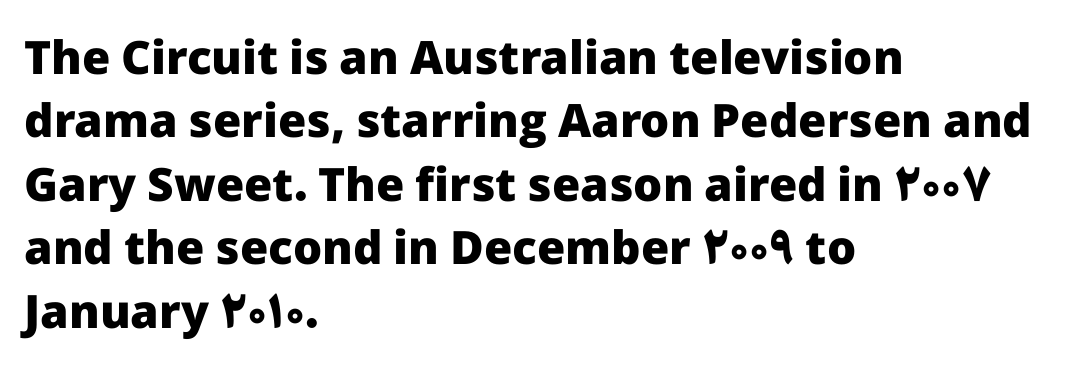
Does extra space separate the letters? No, they use regular spacing. The characters display no serif detailing; their extremities are plain. You could not count columns in this text — the font is proportionally spaced. Honestly, the row spacing looks completely unremarkable. The foot of each line stays bare and open. A full-strength bold gives these letters their thick strokes.
